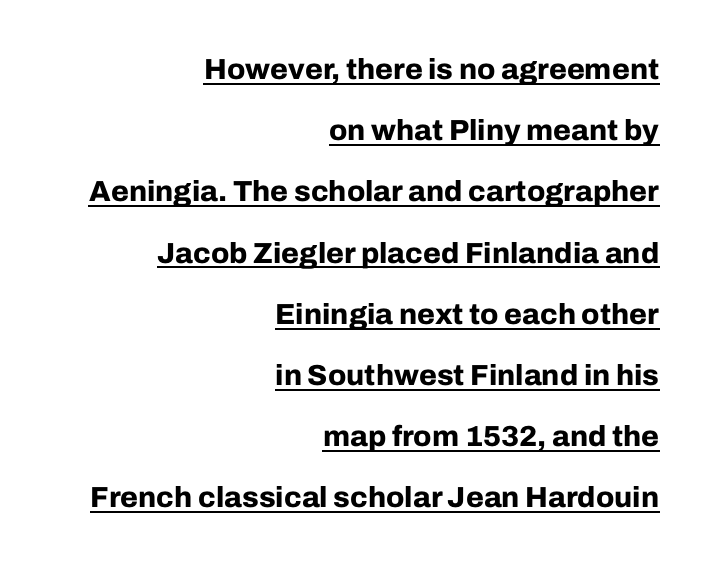
{"serif": "no", "italic": "no", "bold": "yes", "weight": "bold", "width": "normal", "stroke_contrast": "low", "x_height": "medium", "monospaced": "no", "underline": "yes", "align": "right", "line_spacing": "loose", "line_spacing_ratio": 2.11, "letter_spacing": "normal", "letter_spacing_em": 0.0, "glyph_px": 29}
